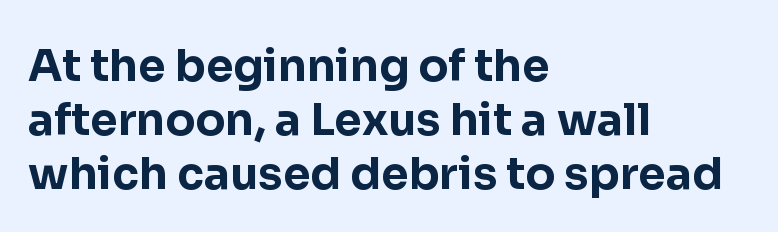
Standard letterfit; no display-style spreading of the glyphs. The typesetter chose a ragged-right arrangement here. Character widths vary here, with narrow letters taking less room than wide ones. Nope, no serifs anywhere on these letters. Strong, thick strokes mark this as bold type.
